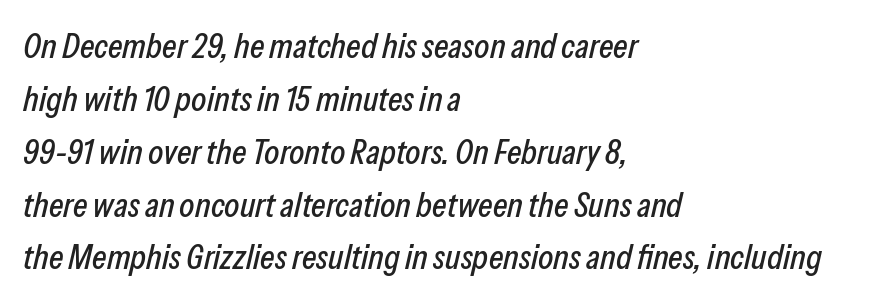
The image shows 35 px condensed type, italic (leaning right); set left-aligned, normal line spacing (1.51x), normal letter spacing, not underlined; low stroke contrast and a medium x-height.
